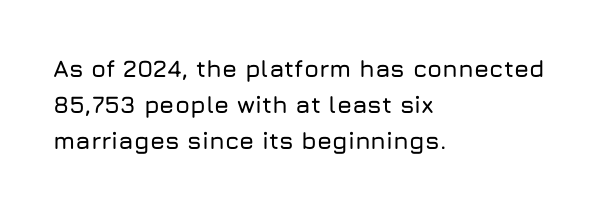
You can tell it's not italic because the verticals are truly vertical. Whoever set this chose a conventional vertical rhythm. The line texture is even and compact thanks to regular tracking. Each row of text sits above clean, open space.
